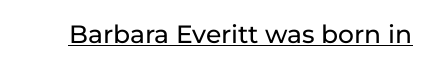
{"italic": "no", "underline": "yes", "letter_spacing": "normal", "letter_spacing_em": 0.0, "glyph_px": 25}
